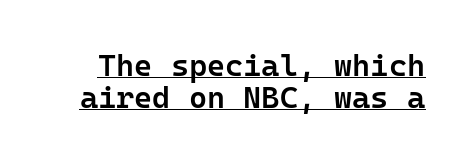
The image shows 31 px semibold sans-serif type, upright, monospaced; set tight line spacing (1.03x), normal letter spacing, underlined; low stroke contrast and a medium x-height.
